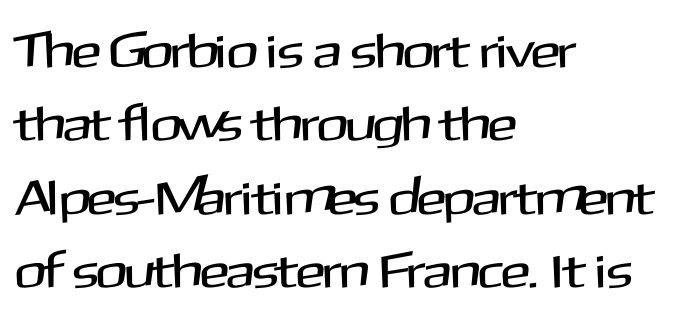
The image shows 49 px sans-serif type, upright; set left-aligned, normal line spacing (1.5x), normal letter spacing, not underlined; medium stroke contrast and a medium x-height.
